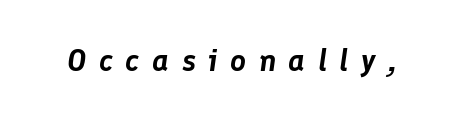
Observe the lean: these are italic letterforms. Between one letter and the next there's a generous, obvious gap. The zone under the glyphs is completely vacant. The rendering uses natural spacing where letterforms have individual widths.
